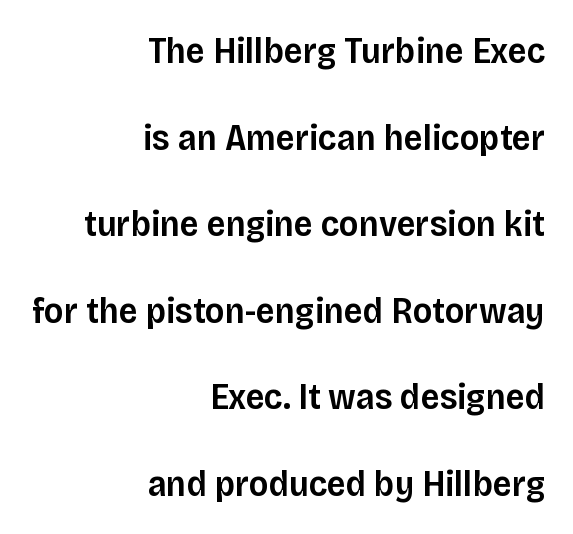
The passage shown stacks its lines with a broad gap. The font's upright variant was chosen for this text. Any mark beneath the type? The region is blank. Are there feet on the stems? There aren't — it's a sans.
